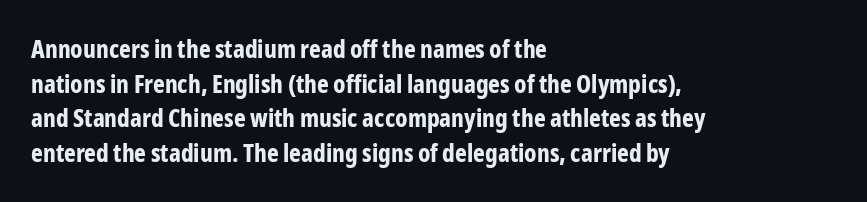
The type sits square on the baseline with zero lean. Summary of weight: heavy, a full bold. Rule under the text: the space is simply empty. Is the letter spacing exaggerated? No — it looks like the ordinary default.
